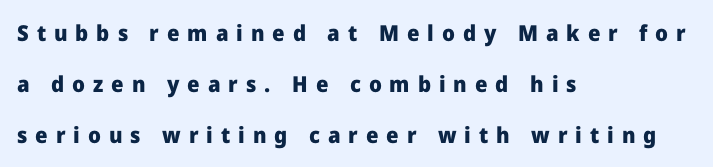
Q: Is the text bold? A: Yes.
Q: Is the text italic (slanted)? A: No, it is upright.
Q: Is the text underlined? A: No.
Q: How is the paragraph aligned? A: Left-aligned.
Q: Is the spacing between letters normal or unusually wide? A: Unusually wide.
Q: Is the spacing between lines tight, normal or loose? A: Loose.
